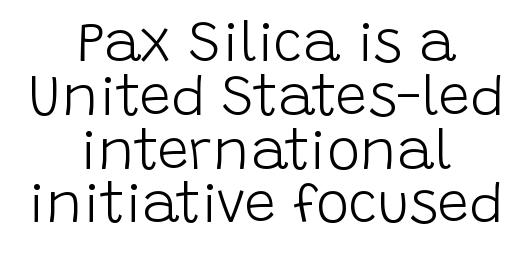
{"serif": "no", "italic": "no", "bold": "no", "weight": "light", "width": "normal", "stroke_contrast": "low", "x_height": "large", "monospaced": "no", "underline": "no", "align": "center", "line_spacing": "tight", "line_spacing_ratio": 0.96, "letter_spacing": "normal", "letter_spacing_em": 0.0, "glyph_px": 56}
